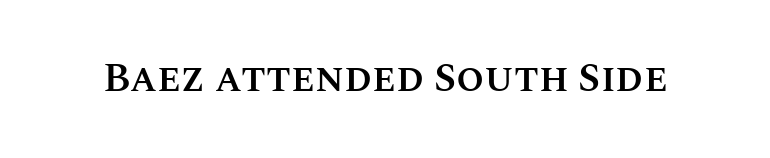
Q: Is the text bold? A: Semi-bold.
Q: Is the text italic (slanted)? A: No, it is upright.
Q: Is the text underlined? A: No.
Q: Is the spacing between letters normal or unusually wide? A: Normal.
Q: Width (condensed, normal, or wide)? A: Normal.
Q: Stroke contrast? A: Medium.
Q: x-height? A: Large.
Q: Monospaced? A: No.
